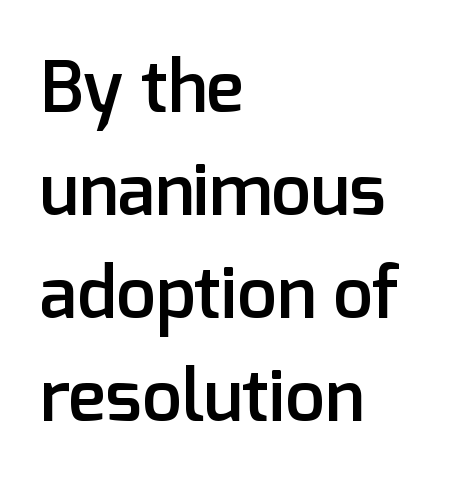
This sample is left-justified, so line endings fall wherever the words run out. Varying glyph widths throughout — classic text-font behaviour. The typography opts for an upright posture over an oblique one. In terms of leading, this rendering sits right in the middle.
